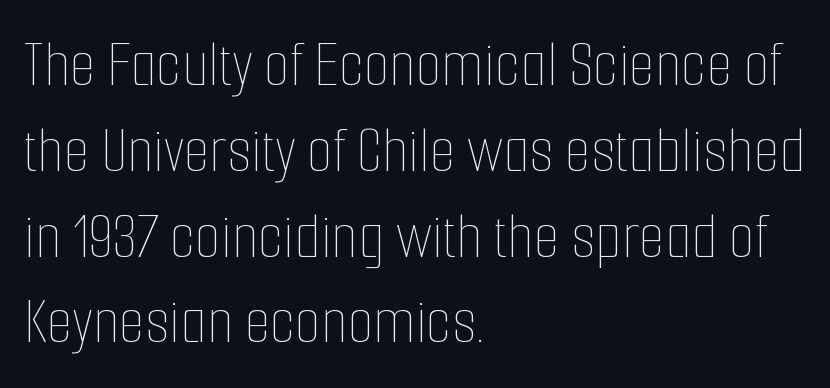
Q: Is the text bold? A: No.
Q: Is the text italic (slanted)? A: No, it is upright.
Q: Is the text underlined? A: No.
Q: How is the paragraph aligned? A: Left-aligned.
Q: Is the spacing between letters normal or unusually wide? A: Normal.
Q: Is the spacing between lines tight, normal or loose? A: Normal.
Q: Width (condensed, normal, or wide)? A: Condensed.
Q: Stroke contrast? A: Low.
Q: x-height? A: Medium.
Q: Monospaced? A: No.
